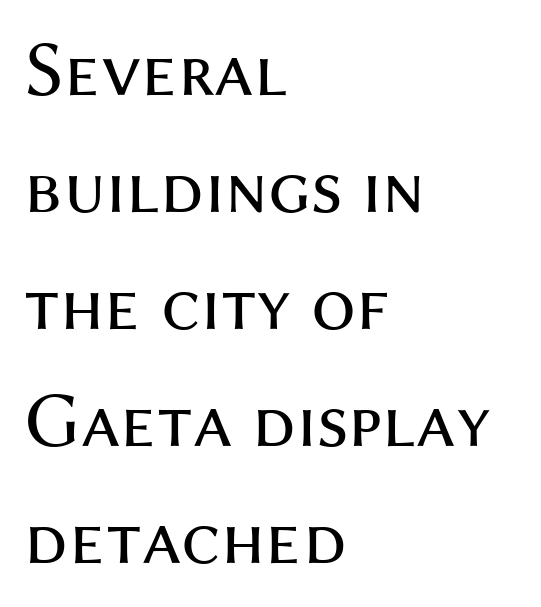
The image shows 79 px regular-weight sans-serif type, upright; set left-aligned, normal line spacing (1.48x), normal letter spacing, not underlined; medium stroke contrast and a medium x-height.
